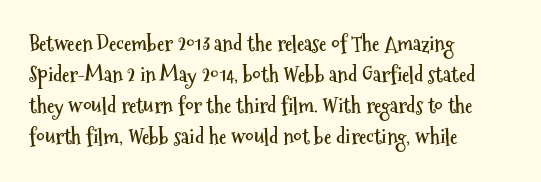
{"italic": "no", "bold": "yes", "underline": "no", "align": "left", "line_spacing": "normal", "line_spacing_ratio": 1.48, "letter_spacing": "normal", "letter_spacing_em": 0.0, "glyph_px": 21}
